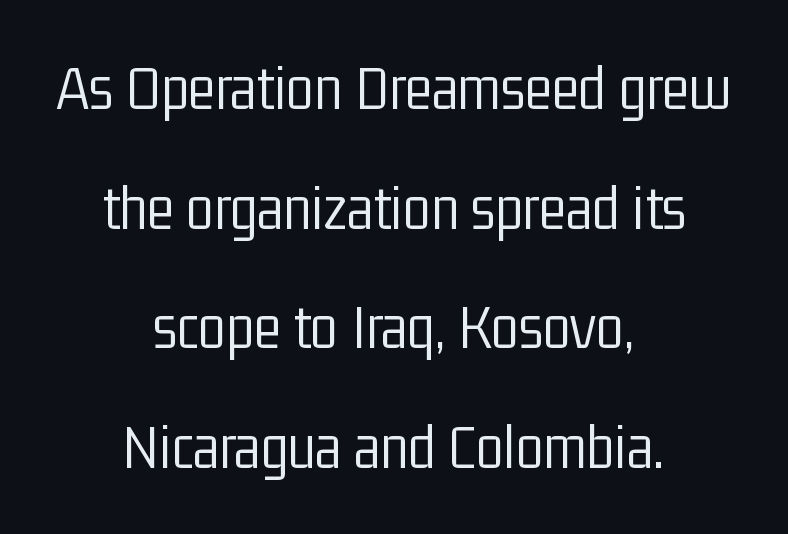
Q: Is the text bold? A: No.
Q: Is the text italic (slanted)? A: No, it is upright.
Q: Is the typeface a serif or a sans-serif typeface? A: Sans-serif.
Q: Is the text underlined? A: No.
Q: How is the paragraph aligned? A: Centered.
Q: Is the spacing between letters normal or unusually wide? A: Normal.
Q: Width (condensed, normal, or wide)? A: Condensed.
Q: Stroke contrast? A: Low.
Q: x-height? A: Medium.
Q: Monospaced? A: No.
